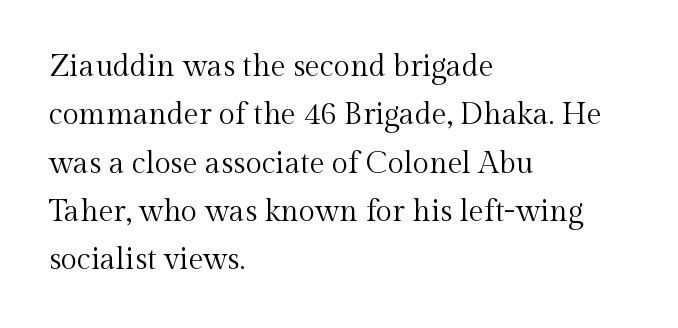
Q: Is the text bold? A: No.
Q: Is the text italic (slanted)? A: No, it is upright.
Q: Is the typeface a serif or a sans-serif typeface? A: Serif.
Q: Is the text underlined? A: No.
Q: How is the paragraph aligned? A: Left-aligned.
Q: Is the spacing between letters normal or unusually wide? A: Normal.
Q: Is the spacing between lines tight, normal or loose? A: Normal.
Q: Width (condensed, normal, or wide)? A: Normal.
Q: x-height? A: Medium.
Q: Monospaced? A: No.
